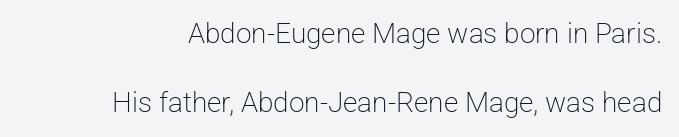
This block would shrink considerably if given ordinary leading; it's expanded now. Unbolded letterforms with no extra heft. This is the regular roman posture of the typeface. The zone under the glyphs is completely vacant. What kind of face is this? One without serifs — a sans.
